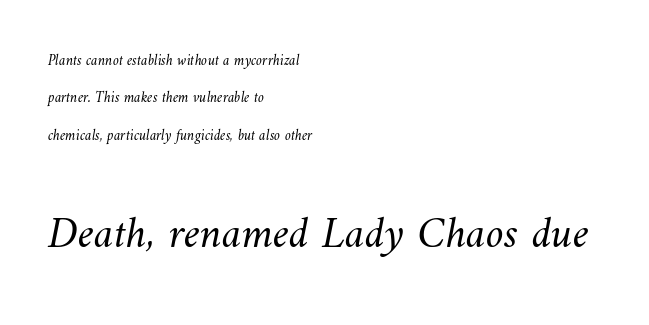
{"bold": "no", "weight": "light", "width": "normal", "stroke_contrast": "medium", "x_height": "small", "monospaced": "no", "underline": "no", "align": "left", "line_spacing": "loose", "line_spacing_ratio": 2.49, "letter_spacing": "normal", "letter_spacing_em": 0.0, "larger_block": "second", "size_ratio": 3.0, "glyph_px": 45}
